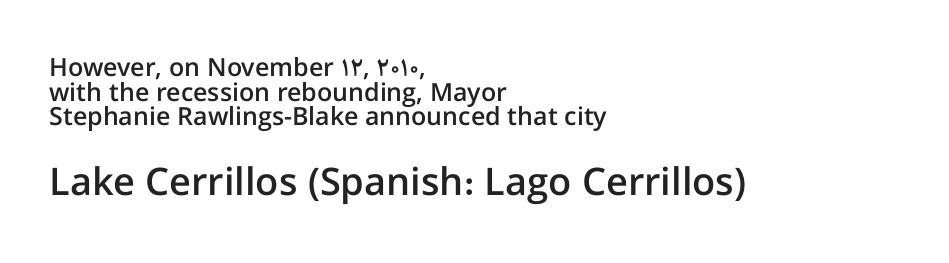
Q: Is the text bold? A: Semi-bold.
Q: Is the text italic (slanted)? A: No, it is upright.
Q: Is the typeface a serif or a sans-serif typeface? A: Sans-serif.
Q: Is the text underlined? A: No.
Q: How is the paragraph aligned? A: Left-aligned.
Q: Is the spacing between letters normal or unusually wide? A: Normal.
Q: Is the spacing between lines tight, normal or loose? A: Tight.
Q: Which block of text is set in a larger size, the first (top) or the second (bottom)? A: The second (bottom) one.
Q: Width (condensed, normal, or wide)? A: Normal.
Q: Stroke contrast? A: Low.
Q: x-height? A: Medium.
Q: Monospaced? A: No.
